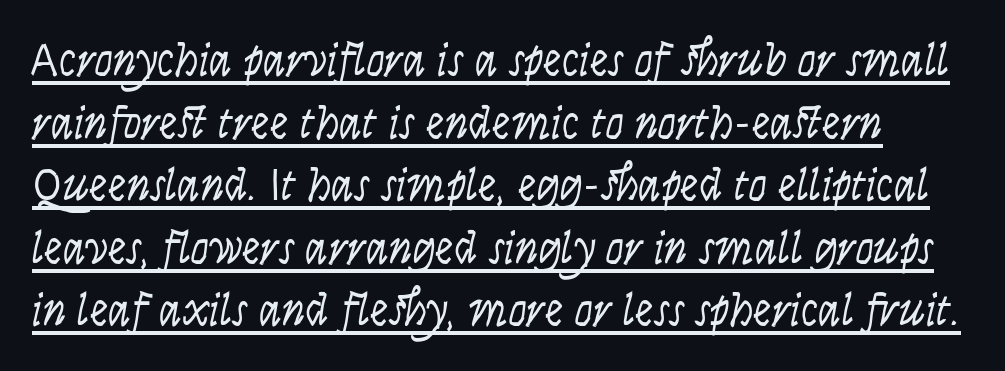
The image shows 46 px light, condensed type, italic (leaning right); set normal line spacing (1.36x), normal letter spacing, underlined; low stroke contrast and a large x-height.
